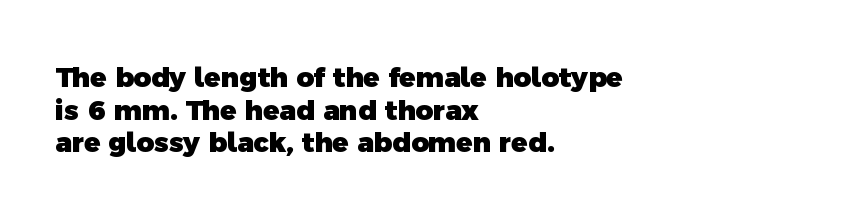
A classic flush-left, rag-right setting is used for this passage. Lines of text with bare space underneath. The horizontal fit of the characters is conventional and even. Strong, thick strokes mark this as bold type.
